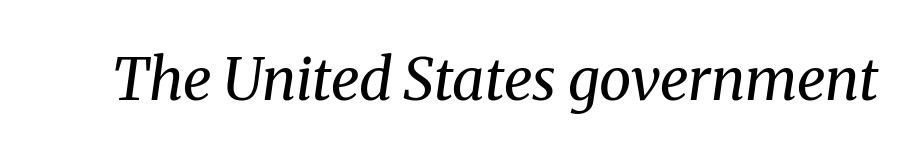
{"serif": "yes", "italic": "yes", "lean": "right", "slant_degrees": 8, "bold": "no", "weight": "regular", "width": "normal", "stroke_contrast": "medium", "x_height": "medium", "monospaced": "no", "underline": "no", "letter_spacing": "normal", "letter_spacing_em": 0.0, "glyph_px": 58}
